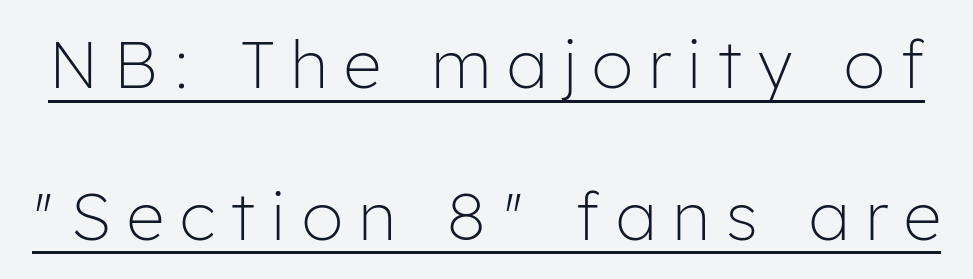
Inter-character spacing is expanded well beyond the font's built-in metrics. Vertical strokes here are truly vertical. The weight would be labelled regular, book, light, or lighter still. The font family rendered here belongs to the sans-serif group.
